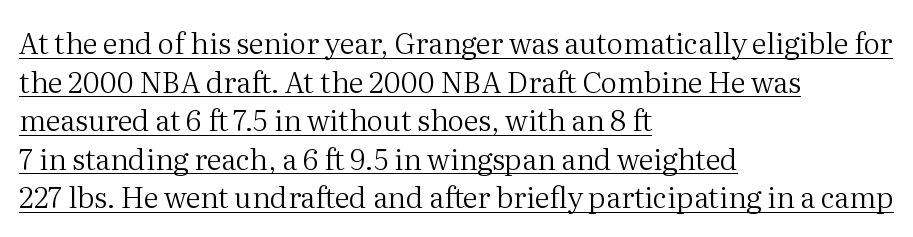
Q: Is the text bold? A: No.
Q: Is the text italic (slanted)? A: No, it is upright.
Q: Is the typeface a serif or a sans-serif typeface? A: Serif.
Q: Is the text underlined? A: Yes.
Q: How is the paragraph aligned? A: Left-aligned.
Q: Is the spacing between letters normal or unusually wide? A: Normal.
Q: Is the spacing between lines tight, normal or loose? A: Normal.
Q: Width (condensed, normal, or wide)? A: Normal.
Q: Stroke contrast? A: Medium.
Q: x-height? A: Medium.
Q: Monospaced? A: No.
